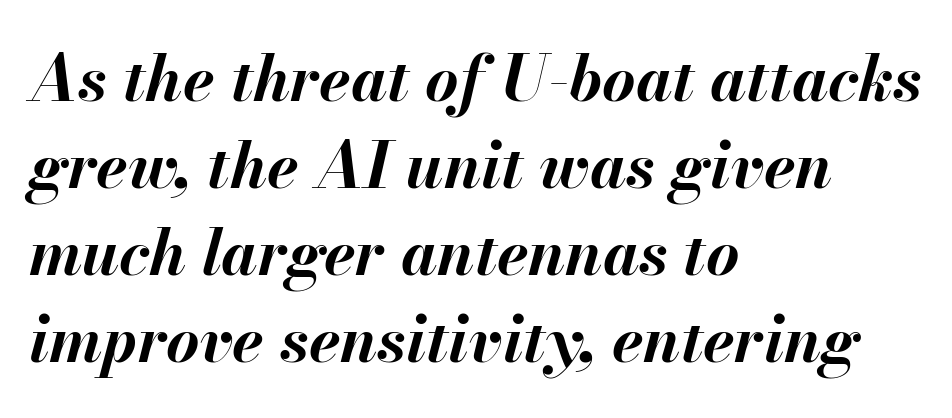
The image shows 64 px bold type, italic (leaning right); set left-aligned, normal line spacing (1.36x), normal letter spacing, not underlined; medium stroke contrast and a small x-height.
